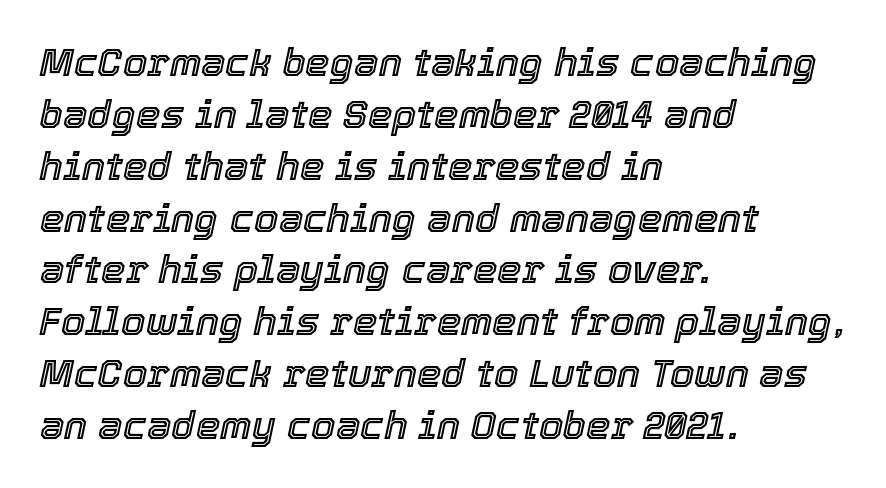
Looking at the ascenders, they clearly lean. Any mark beneath the type? The region is blank. Each letter keeps its own natural width here, so spacing adapts to shape. The lines in this sample share a left origin and differ only in where they stop. You could call the tracking neutral — neither tight nor loose.
